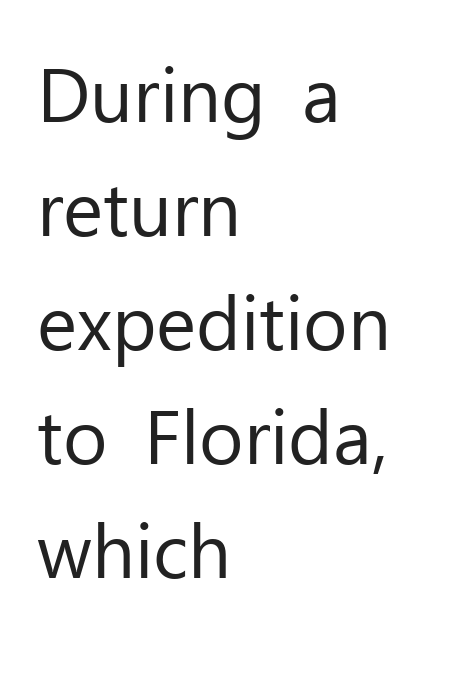
{"serif": "no", "italic": "no", "bold": "no", "weight": "regular", "width": "normal", "stroke_contrast": "low", "x_height": "medium", "monospaced": "no", "underline": "no", "align": "left", "line_spacing": "normal", "line_spacing_ratio": 1.5, "letter_spacing": "normal", "letter_spacing_em": 0.0, "glyph_px": 76}
